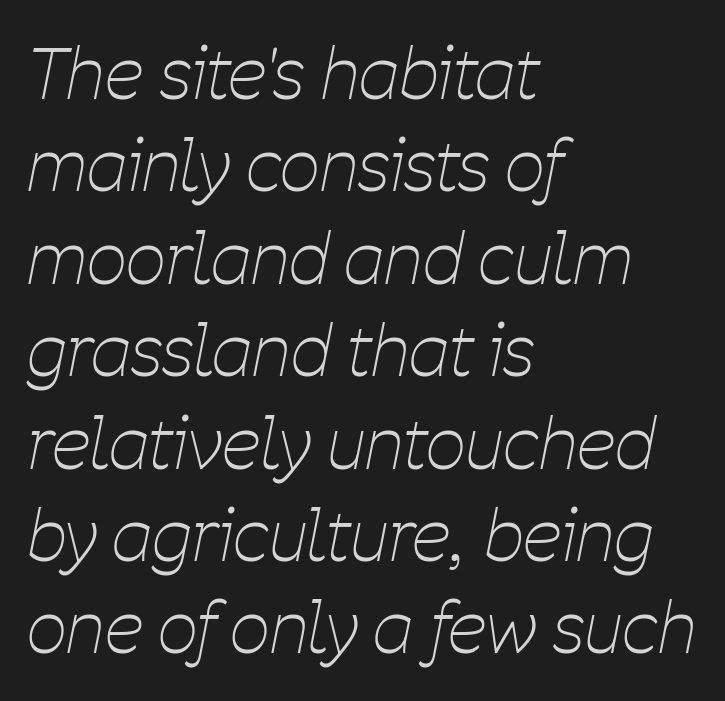
Q: Is the text bold? A: No.
Q: Is the text italic (slanted)? A: Yes, it leans right by about 11 degrees.
Q: Is the text underlined? A: No.
Q: How is the paragraph aligned? A: Left-aligned.
Q: Is the spacing between letters normal or unusually wide? A: Normal.
Q: Is the spacing between lines tight, normal or loose? A: Normal.
Q: Width (condensed, normal, or wide)? A: Condensed.
Q: Stroke contrast? A: Low.
Q: x-height? A: Medium.
Q: Monospaced? A: No.
